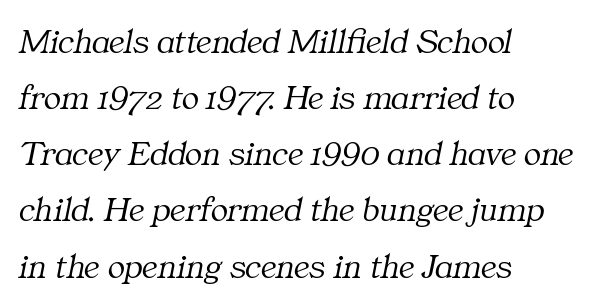
A light-to-regular cut is what we see here. The glyphs look as if they've been sheared to an angle. To sum up the face: it has serifs. Words float on clear page, feet unadorned. Horizontal bands of white between lines are of average thickness.
